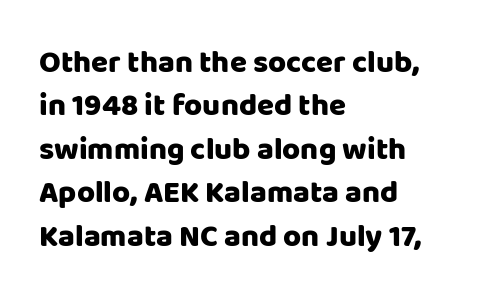
Q: Is the text italic (slanted)? A: No, it is upright.
Q: Is the typeface a serif or a sans-serif typeface? A: Sans-serif.
Q: Is the text underlined? A: No.
Q: How is the paragraph aligned? A: Left-aligned.
Q: Is the spacing between letters normal or unusually wide? A: Normal.
Q: Is the spacing between lines tight, normal or loose? A: Normal.
Q: Width (condensed, normal, or wide)? A: Normal.
Q: Stroke contrast? A: Low.
Q: x-height? A: Large.
Q: Monospaced? A: No.
